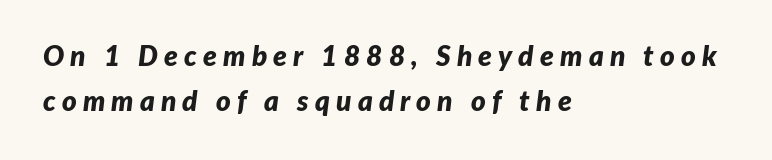
Q: Is the text bold? A: Yes.
Q: Is the text italic (slanted)? A: Yes, it leans right by about 7 degrees.
Q: Is the text underlined? A: No.
Q: How is the paragraph aligned? A: Left-aligned.
Q: Is the spacing between letters normal or unusually wide? A: Unusually wide.
Q: Is the spacing between lines tight, normal or loose? A: Normal.
Q: Width (condensed, normal, or wide)? A: Normal.
Q: Stroke contrast? A: Low.
Q: x-height? A: Medium.
Q: Monospaced? A: No.
